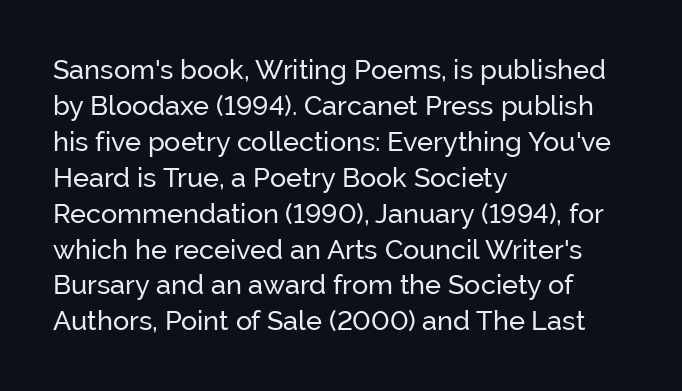
A clean baseline with only descenders dipping below it. The letters stand upright; this is a roman face. The letterforms sit shoulder to shoulder at normal distance. The compositor pushed each line to the left boundary.
